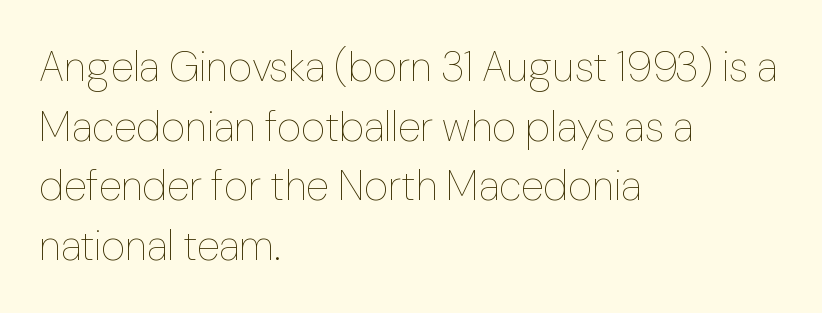
Does the lettering tilt? It doesn't — this is upright. Do the characters align in a grid? No, the font is proportional. Here the glyphs are tracked normally, forming tight word shapes. A student would call this left alignment; a typographer would say flush left, rag right. Each row of text sits above clean, open space.
